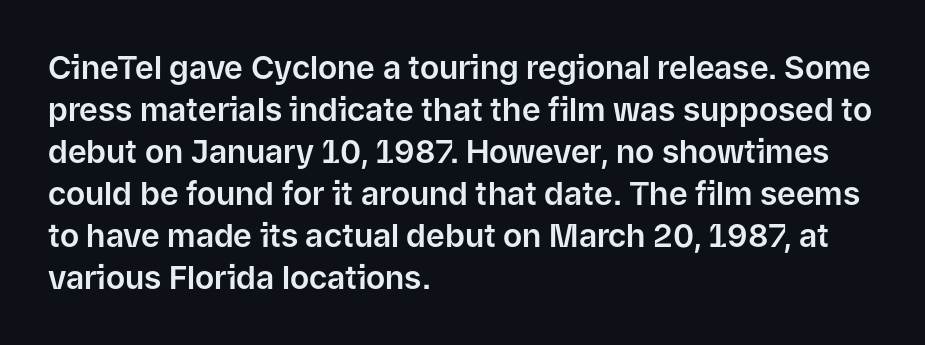
The designer left line spacing at the default. Every character sits straight up, as roman type does. Serif or sans? Sans — the stroke terminals are bare. Underlining? Definitely not there. Nothing unusual about the tracking: characters are spaced as the font intends.
